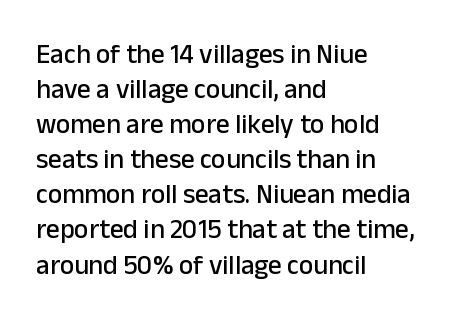
The image shows 27 px text type, upright; set left-aligned, normal line spacing (1.3x), normal letter spacing, not underlined.
